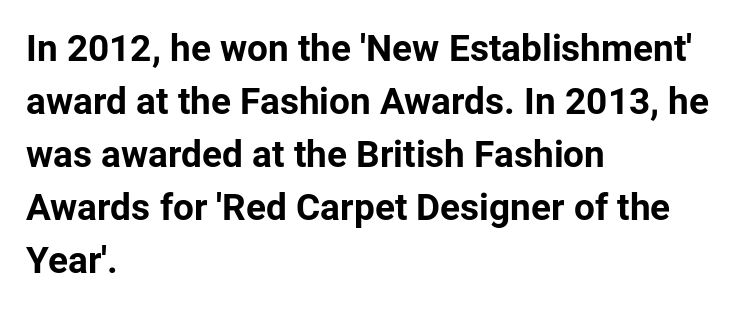
Is there much room between lines? A standard amount, neither cramped nor airy. Just letters on the line, the space beneath them empty. Check where the strokes stop: nothing finishes them off — pure sans. The typesetting leans heavy: a genuine bold. Every character sits straight up, as roman type does.
